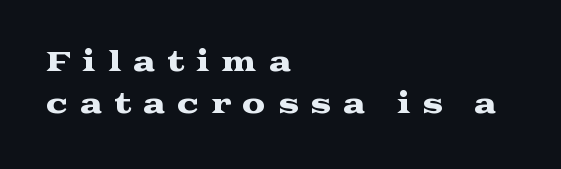
Substantial extra tracking has been applied to these lines. The glyphs are unaccompanied by any horizontal stroke below them. The type sits square on the baseline with zero lean. Visually the block forms a straight wall on the left and a jagged coastline on the right.
